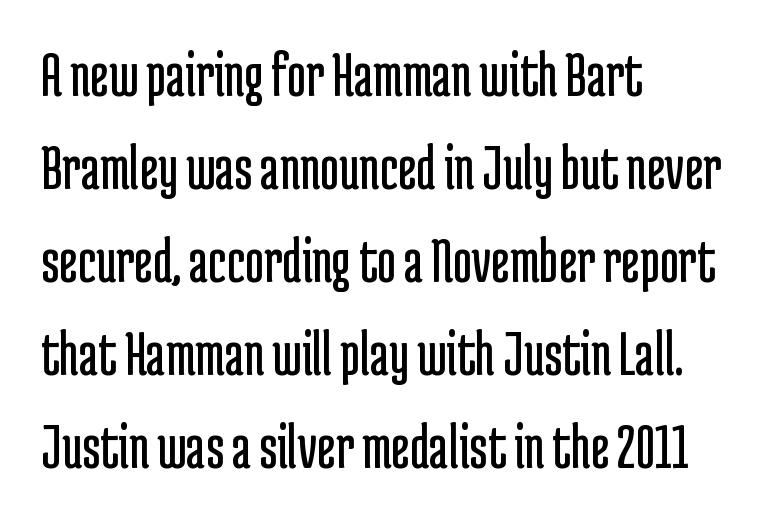
{"serif": "no", "italic": "no", "bold": "no", "weight": "regular", "width": "condensed", "stroke_contrast": "low", "x_height": "medium", "monospaced": "no", "underline": "no", "align": "left", "line_spacing": "normal", "line_spacing_ratio": 1.43, "letter_spacing": "normal", "letter_spacing_em": 0.0, "glyph_px": 65}
